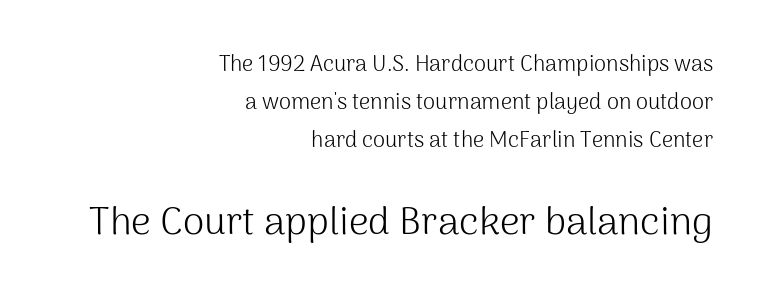
The setting favours the right margin, as signatures and pull-quotes sometimes do. Do the characters align in a grid? No, the font is proportional. Words appear dense and cohesive because spacing is normal. Descender tails drop into unmarked territory.
